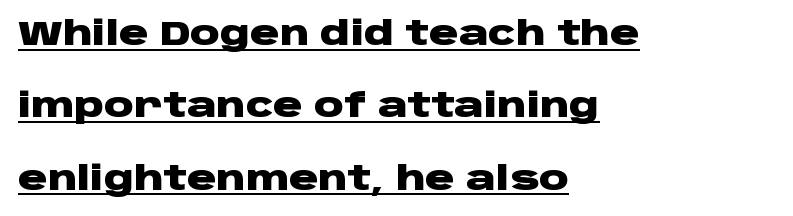
Q: Is the text bold? A: Yes.
Q: Is the text italic (slanted)? A: No, it is upright.
Q: Is the typeface a serif or a sans-serif typeface? A: Sans-serif.
Q: Is the text underlined? A: Yes.
Q: How is the paragraph aligned? A: Left-aligned.
Q: Is the spacing between letters normal or unusually wide? A: Normal.
Q: Is the spacing between lines tight, normal or loose? A: Loose.
Q: Width (condensed, normal, or wide)? A: Wide.
Q: Stroke contrast? A: Low.
Q: x-height? A: Large.
Q: Monospaced? A: No.
